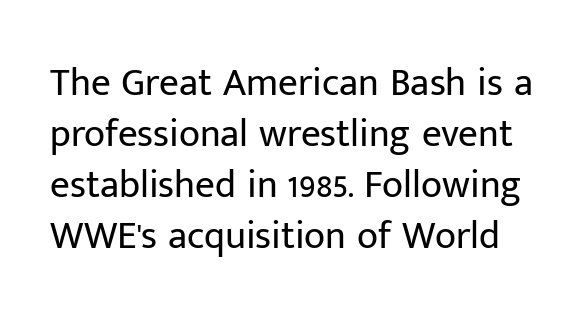
Vertical strokes here are truly vertical. Look at the bottom of the vertical strokes: they stop flat, with no serifs. A quiet, ordinary-to-light weight characterises the typeface. A typesetter would call this proportional, since set widths differ per character. Check the space under the baseline: it is left empty.
